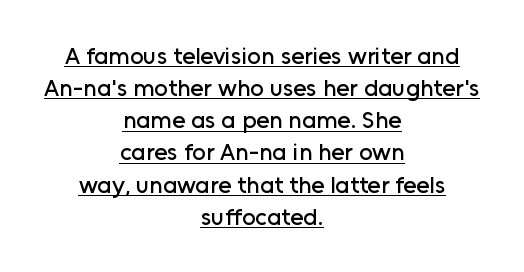
Q: Is the text italic (slanted)? A: No, it is upright.
Q: Is the text underlined? A: Yes.
Q: How is the paragraph aligned? A: Centered.
Q: Is the spacing between letters normal or unusually wide? A: Normal.
Q: Is the spacing between lines tight, normal or loose? A: Normal.
